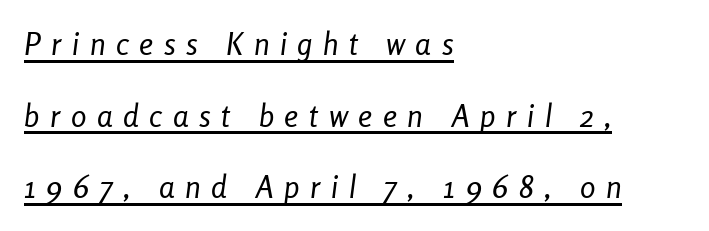
The image shows 31 px regular-weight, condensed type, italic (leaning right); set left-aligned, loose line spacing (2.31x), unusually wide letter spacing (+0.34 em), underlined; low stroke contrast and a medium x-height.
